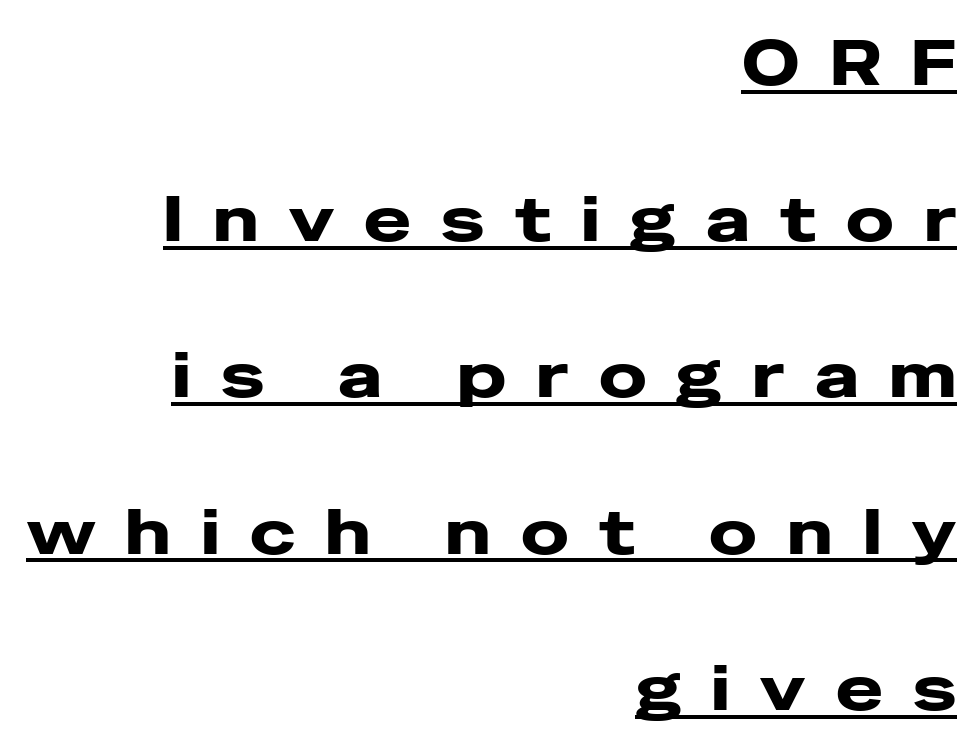
The image shows 63 px wide sans-serif type, upright; set right-aligned, loose line spacing (2.48x), unusually wide letter spacing (+0.48 em), underlined; low stroke contrast and a medium x-height.
